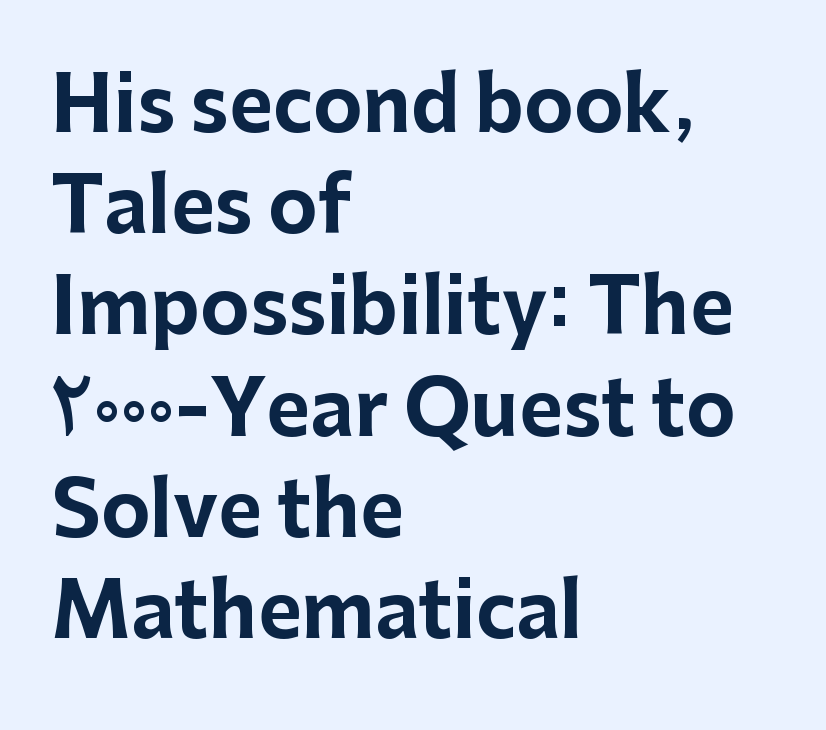
If you drew a line through each stem, it would be perfectly vertical. Varying glyph widths throughout — classic text-font behaviour. Caption: multi-line text, flush left, ragged right. How would I describe the line gaps? Plain and ordinary.
